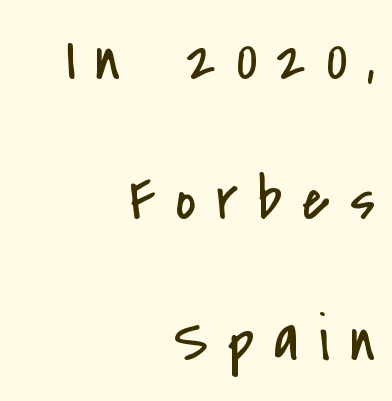
Compared with a flush-left layout, this one pins lines to the opposite, right side. Caption: face not bold, strokes unweighted. The rendering inserts visible extra space after every character. The type family on display is of the sans-serif kind. Quick note: interline space is abundant.
